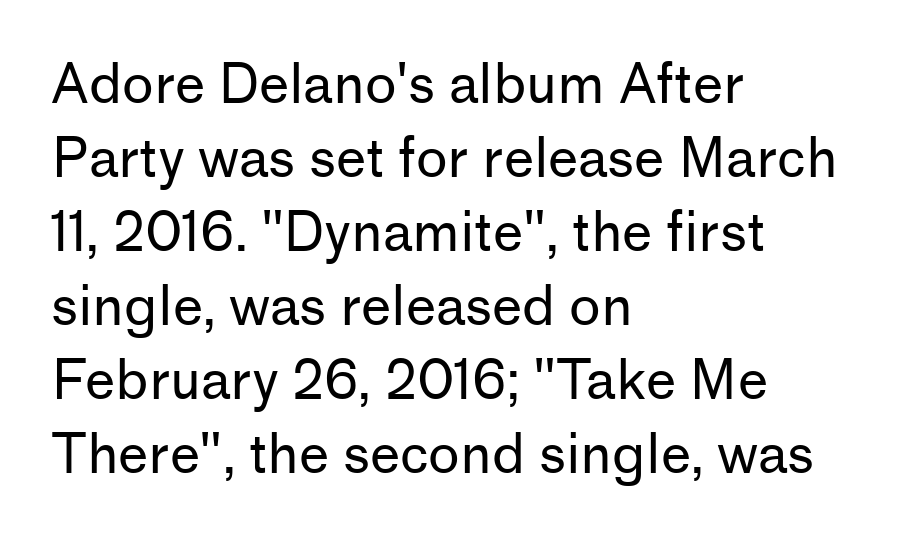
{"serif": "no", "italic": "no", "bold": "no", "weight": "regular", "width": "normal", "stroke_contrast": "low", "x_height": "medium", "monospaced": "no", "underline": "no", "align": "left", "line_spacing": "normal", "line_spacing_ratio": 1.37, "letter_spacing": "normal", "letter_spacing_em": 0.0, "glyph_px": 54}
